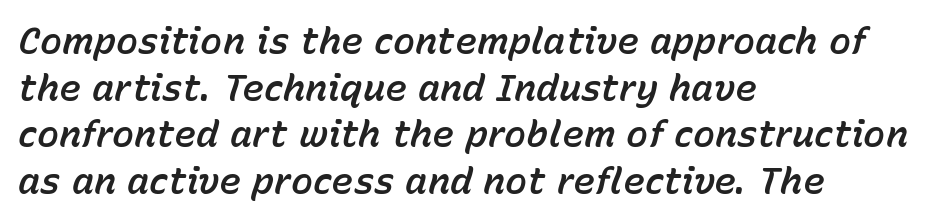
The image shows 37 px text type, italic (leaning right); set left-aligned, normal line spacing (1.26x), normal letter spacing, not underlined; low stroke contrast and a medium x-height.
